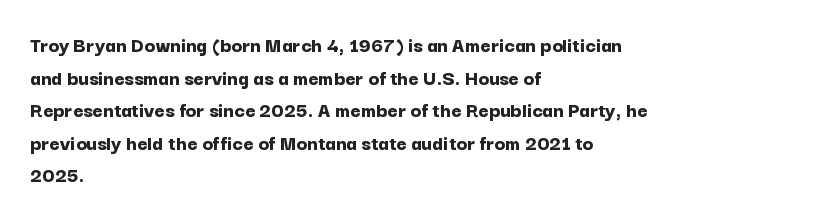
The image shows 22 px bold type, upright; set left-aligned, normal line spacing (1.48x), normal letter spacing, not underlined.
